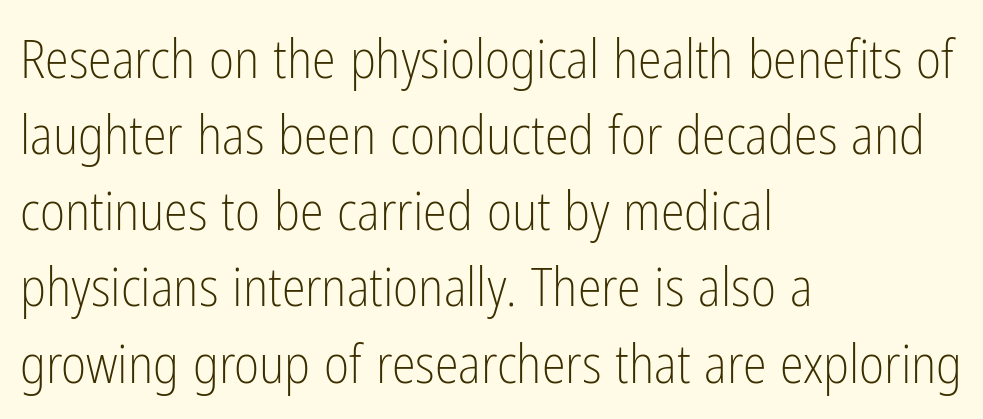
To sum up the face: it is a sans, with no serifs. The strip under each line holds only bare page. Is this a fixed-width face? No — the glyphs have proportional, varying widths. The type is set solid horizontally, with unmodified tracking.
